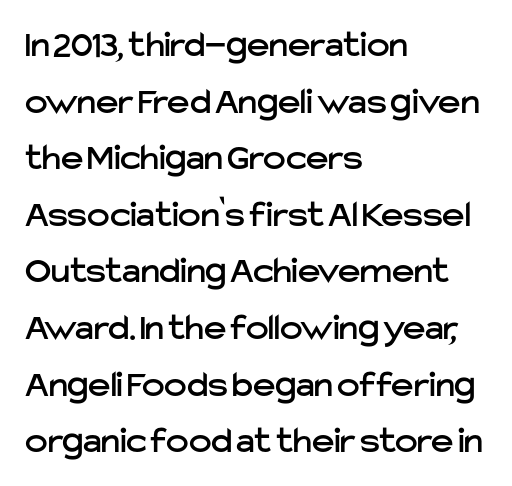
Q: Is the text italic (slanted)? A: No, it is upright.
Q: Is the typeface a serif or a sans-serif typeface? A: Sans-serif.
Q: Is the text underlined? A: No.
Q: How is the paragraph aligned? A: Left-aligned.
Q: Is the spacing between letters normal or unusually wide? A: Normal.
Q: Is the spacing between lines tight, normal or loose? A: Normal.
Q: Width (condensed, normal, or wide)? A: Normal.
Q: Stroke contrast? A: Low.
Q: x-height? A: Medium.
Q: Monospaced? A: No.
